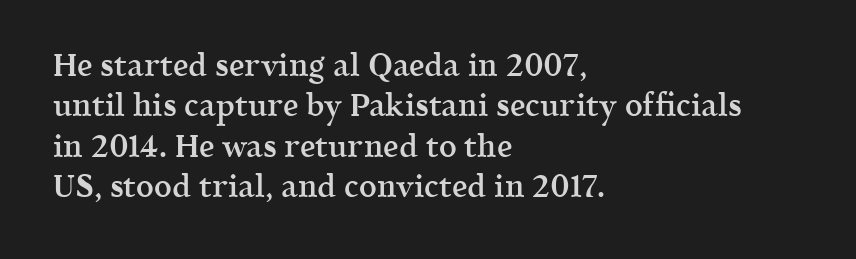
Q: Is the text bold? A: Semi-bold.
Q: Is the text italic (slanted)? A: No, it is upright.
Q: Is the typeface a serif or a sans-serif typeface? A: Serif.
Q: Is the text underlined? A: No.
Q: How is the paragraph aligned? A: Left-aligned.
Q: Is the spacing between letters normal or unusually wide? A: Normal.
Q: Is the spacing between lines tight, normal or loose? A: Normal.
Q: Width (condensed, normal, or wide)? A: Normal.
Q: x-height? A: Medium.
Q: Monospaced? A: No.
